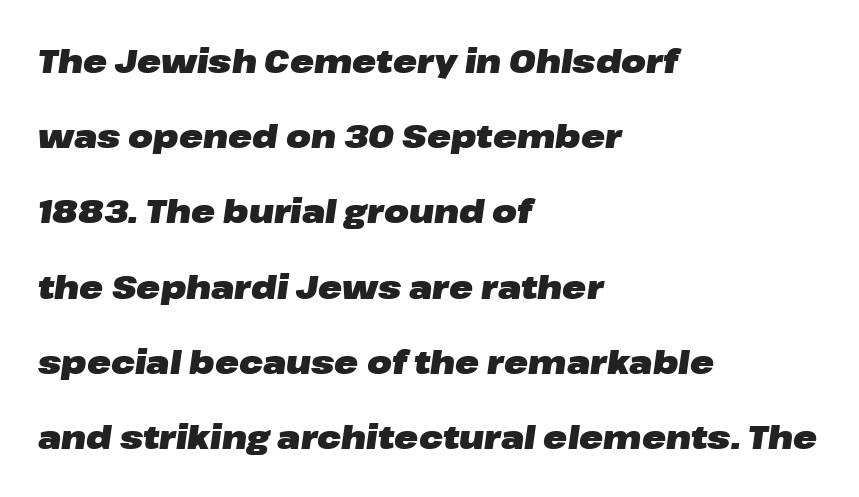
{"italic": "yes", "lean": "right", "slant_degrees": 8, "bold": "yes", "weight": "heavy", "width": "wide", "stroke_contrast": "low", "x_height": "medium", "monospaced": "no", "underline": "no", "align": "left", "line_spacing": "loose", "line_spacing_ratio": 2.35, "letter_spacing": "normal", "letter_spacing_em": 0.0, "glyph_px": 32}
